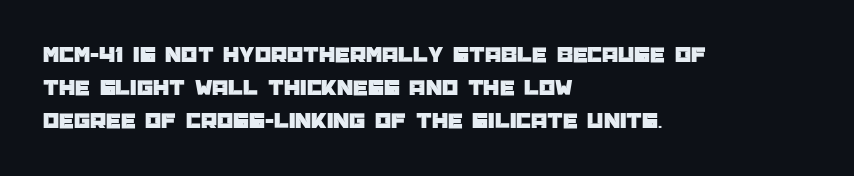
Plain, unruled lines of type. Letter spacing: default. Quick note: interline space is typical. Does the lettering tilt? It doesn't — this is upright. One-word summary of the alignment: left.
